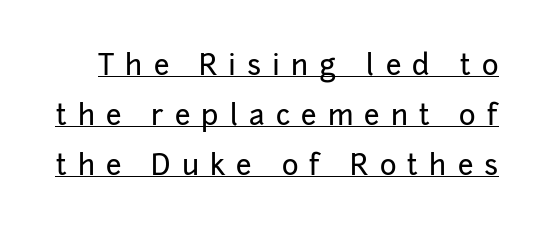
Note: no serifs on the glyphs. Quick note: underline on. Posture: upright roman. Is this a fixed-width face? No — the glyphs have proportional, varying widths.
